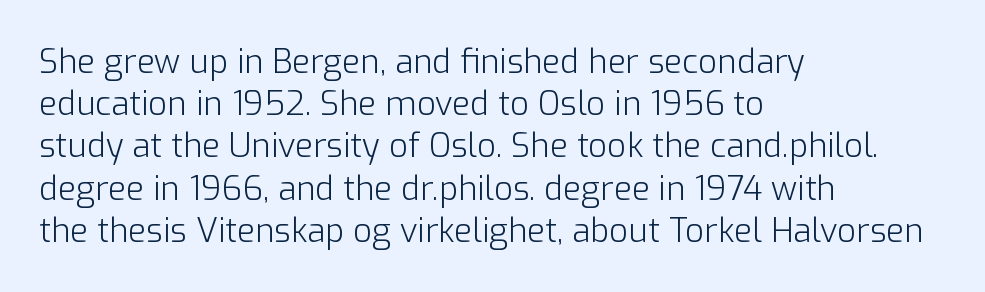
Q: Is the text bold? A: No.
Q: Is the text italic (slanted)? A: No, it is upright.
Q: Is the typeface a serif or a sans-serif typeface? A: Sans-serif.
Q: Is the text underlined? A: No.
Q: How is the paragraph aligned? A: Left-aligned.
Q: Is the spacing between letters normal or unusually wide? A: Normal.
Q: Is the spacing between lines tight, normal or loose? A: Normal.
Q: Width (condensed, normal, or wide)? A: Normal.
Q: Stroke contrast? A: Low.
Q: x-height? A: Medium.
Q: Monospaced? A: No.
